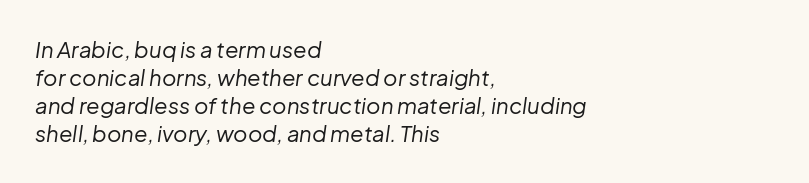
The words here are not underlined. Posture: slanted. The tracking reads as untouched default to a designer's eye. Line beginnings align vertically; line endings do not.
